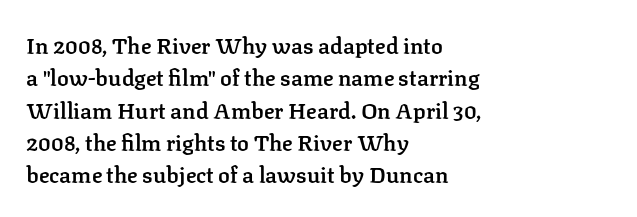
One glance says typical: line gaps are just what's usual. Type without underlining. The passage is arranged the way most books set body copy — flush left. The passage shown has conventional tracking throughout.
